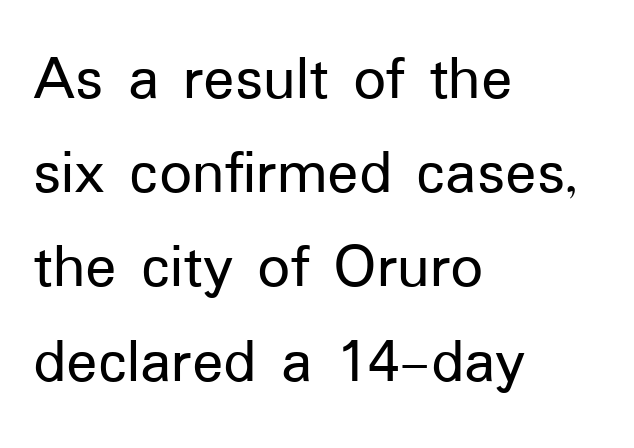
The image shows 65 px sans-serif type, upright; set left-aligned, normal line spacing (1.45x), normal letter spacing, not underlined; low stroke contrast and a medium x-height.
